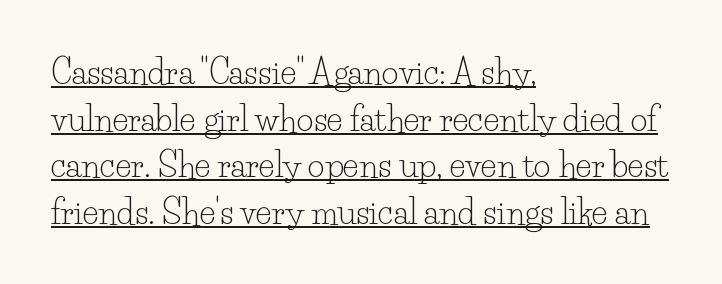
{"serif": "yes", "italic": "no", "bold": "no", "weight": "light", "width": "normal", "stroke_contrast": "low", "x_height": "small", "monospaced": "no", "underline": "yes", "align": "left", "line_spacing": "normal", "line_spacing_ratio": 1.41, "letter_spacing": "normal", "letter_spacing_em": 0.0, "glyph_px": 33}
